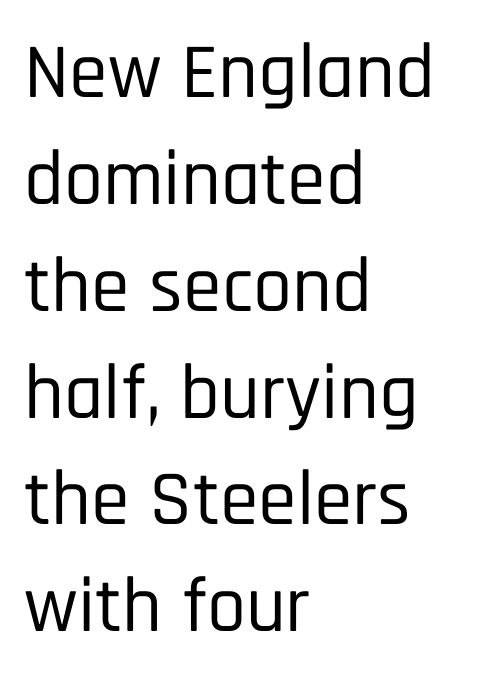
{"serif": "no", "italic": "no", "width": "condensed", "stroke_contrast": "low", "x_height": "large", "monospaced": "no", "underline": "no", "align": "left", "line_spacing": "normal", "line_spacing_ratio": 1.37, "letter_spacing": "normal", "letter_spacing_em": 0.0, "glyph_px": 78}
